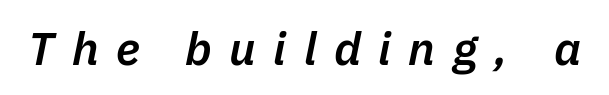
Do the characters align in a grid? No, the font is proportional. Observe the wide spacing: letters keep a clear distance from each other. Descender tails drop into unmarked territory. Would a proofreader flag this as italicized? Yes. The strokes are fattened partway — semibold, not bold.
